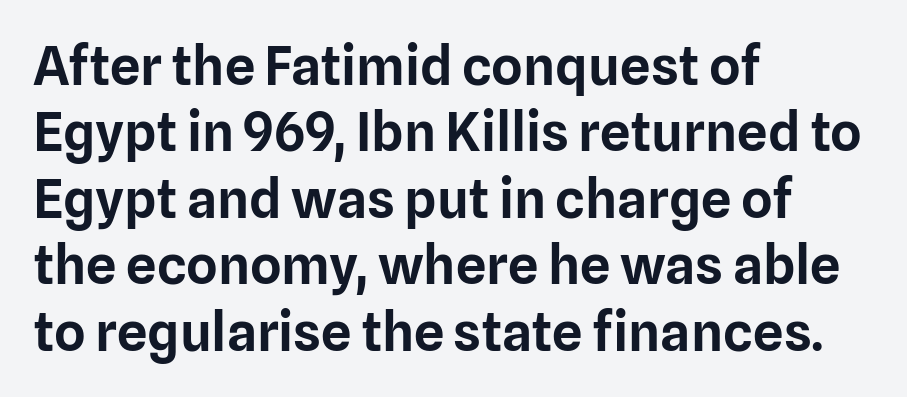
This sample uses a sans-serif face. It's the straight-up-and-down kind of type. Character widths vary here, with narrow letters taking less room than wide ones. Is the block centered? No — it sits flush against the left margin.
